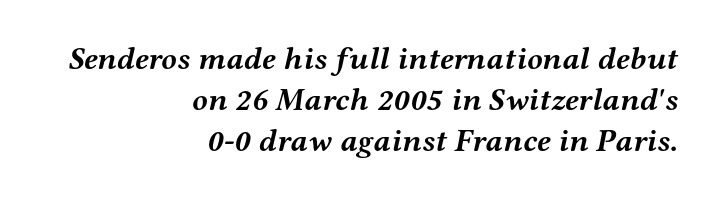
{"serif": "yes", "italic": "yes", "lean": "right", "slant_degrees": 12, "bold": "yes", "weight": "semibold", "width": "wide", "stroke_contrast": "medium", "x_height": "medium", "monospaced": "no", "underline": "no", "align": "right", "line_spacing": "normal", "line_spacing_ratio": 1.28, "letter_spacing": "normal", "letter_spacing_em": 0.0, "glyph_px": 32}
